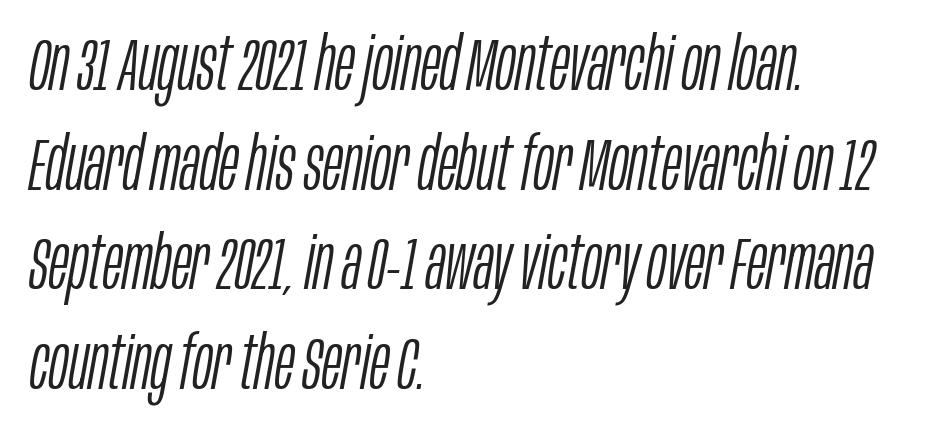
Q: Is the text bold? A: No.
Q: Is the text italic (slanted)? A: Yes, it leans right by about 10 degrees.
Q: Is the text underlined? A: No.
Q: How is the paragraph aligned? A: Left-aligned.
Q: Is the spacing between letters normal or unusually wide? A: Normal.
Q: Is the spacing between lines tight, normal or loose? A: Normal.
Q: Width (condensed, normal, or wide)? A: Condensed.
Q: Stroke contrast? A: Low.
Q: x-height? A: Large.
Q: Monospaced? A: No.
